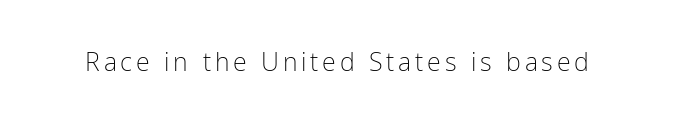
Q: Is the text bold? A: No.
Q: Is the text italic (slanted)? A: No, it is upright.
Q: Is the text underlined? A: No.
